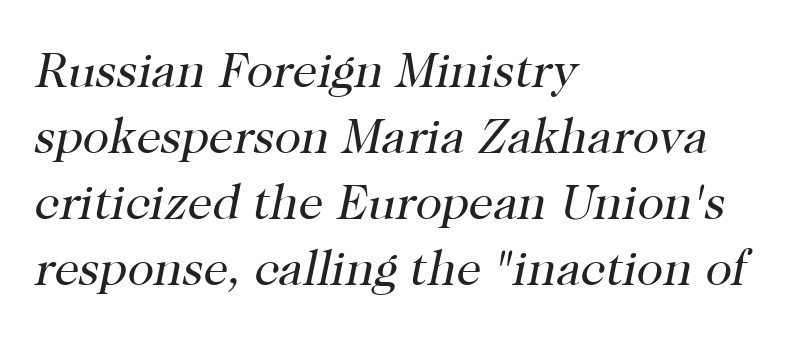
Summary of vertical rhythm: regular, with standard interline spacing. Horizontally, the lines are justified to the leading edge only. Is the stroke heavy? The answer is a plain regular-or-lighter. Characters are canted at an angle relative to the baseline's perpendicular. Is this a fixed-width face? No — the glyphs have proportional, varying widths. Type without underlining.
